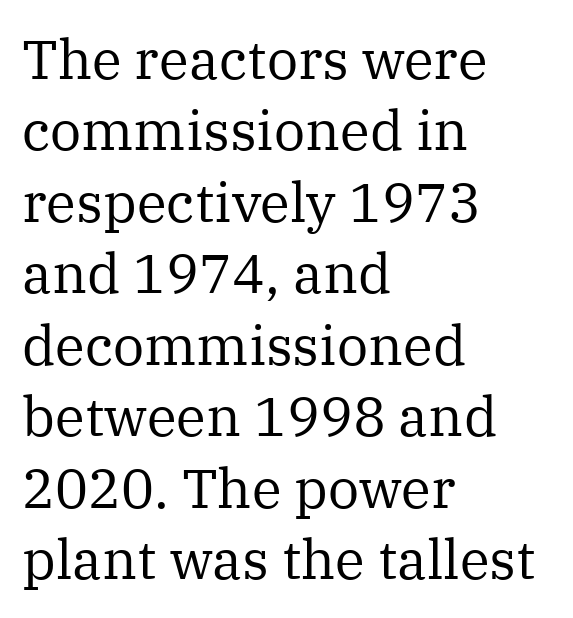
{"serif": "yes", "italic": "no", "bold": "no", "weight": "regular", "width": "normal", "stroke_contrast": "medium", "x_height": "medium", "monospaced": "no", "underline": "no", "align": "left", "line_spacing": "normal", "line_spacing_ratio": 1.3, "letter_spacing": "normal", "letter_spacing_em": 0.0, "glyph_px": 55}
